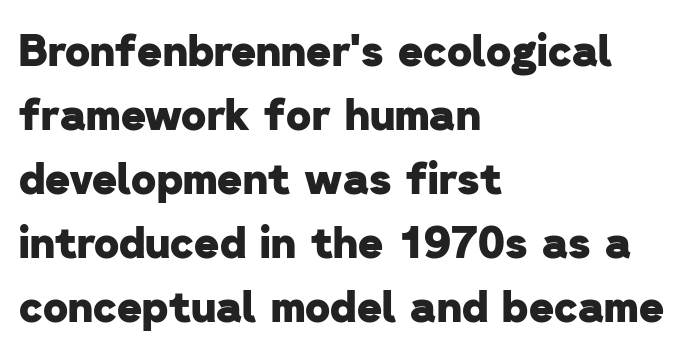
The image shows 43 px heavy sans-serif type; set left-aligned, normal line spacing (1.49x), normal letter spacing, not underlined; low stroke contrast and a medium x-height.
